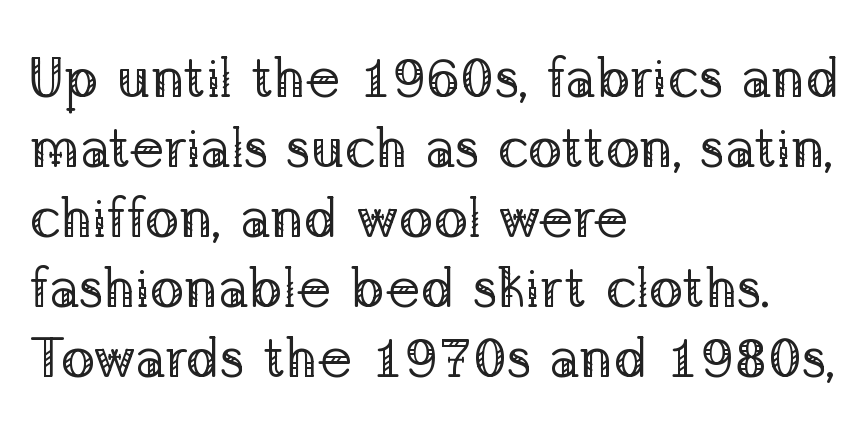
The image shows 57 px regular-weight serif type, upright; set left-aligned, line spacing 1.23x, normal letter spacing, not underlined; low stroke contrast and a medium x-height.
